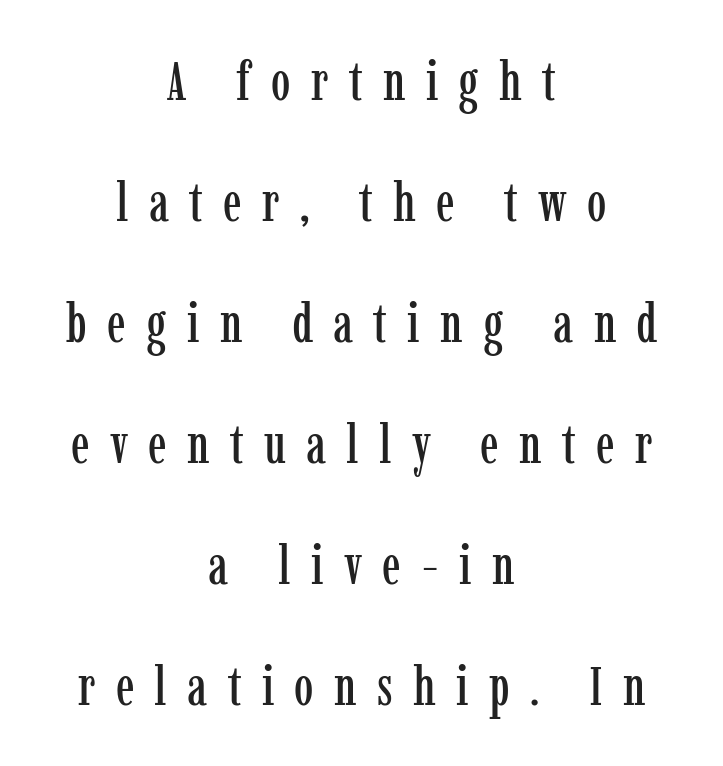
The image shows 55 px condensed serif type, upright; set centered, loose line spacing (2.2x), unusually wide letter spacing (+0.37 em), not underlined; low stroke contrast and a medium x-height.
